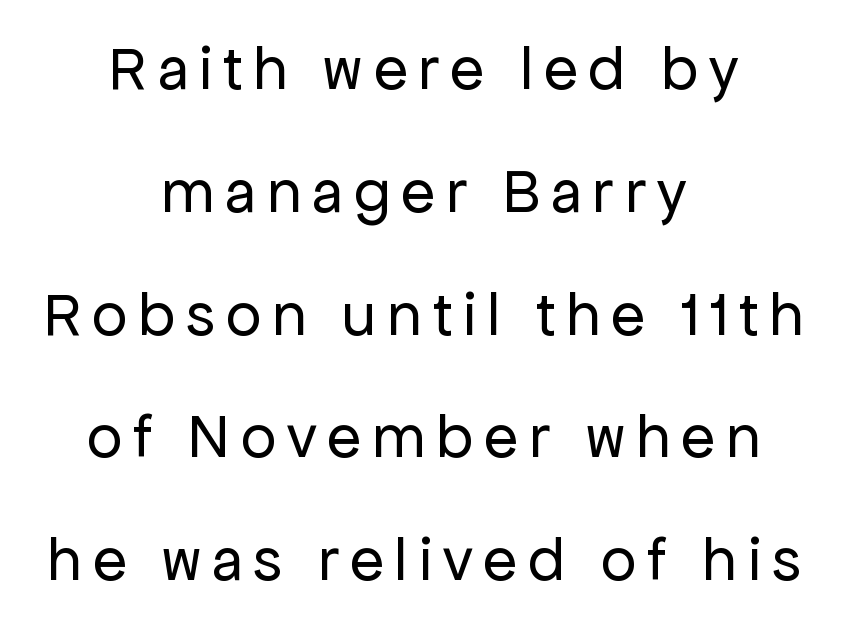
{"serif": "no", "italic": "no", "bold": "no", "weight": "regular", "width": "normal", "stroke_contrast": "low", "x_height": "medium", "monospaced": "no", "underline": "no", "align": "center", "line_spacing": "loose", "line_spacing_ratio": 1.98, "glyph_px": 62}
